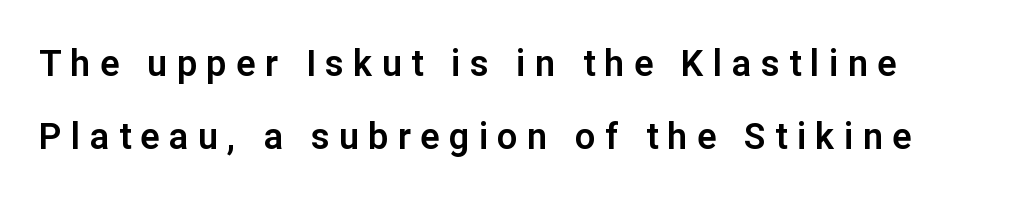
Q: Is the text italic (slanted)? A: No, it is upright.
Q: Is the typeface a serif or a sans-serif typeface? A: Sans-serif.
Q: Is the text underlined? A: No.
Q: Is the spacing between letters normal or unusually wide? A: Unusually wide.
Q: Is the spacing between lines tight, normal or loose? A: Loose.
Q: Width (condensed, normal, or wide)? A: Normal.
Q: Stroke contrast? A: Low.
Q: x-height? A: Medium.
Q: Monospaced? A: No.
